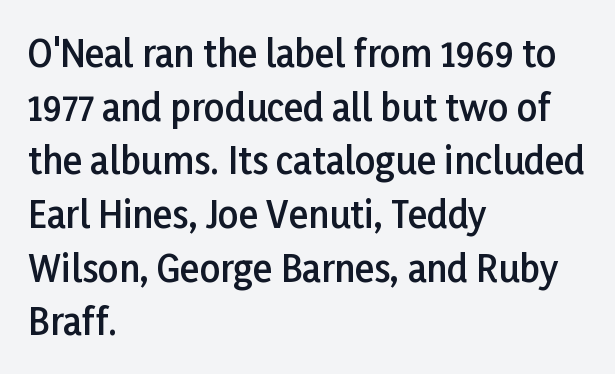
The image shows 36 px semibold sans-serif type, upright; set left-aligned, normal line spacing (1.49x), normal letter spacing, not underlined; low stroke contrast and a medium x-height.
